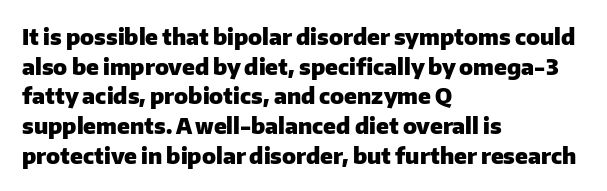
The image shows 22 px bold type, upright; set left-aligned, normal line spacing (1.35x), normal letter spacing, not underlined.
